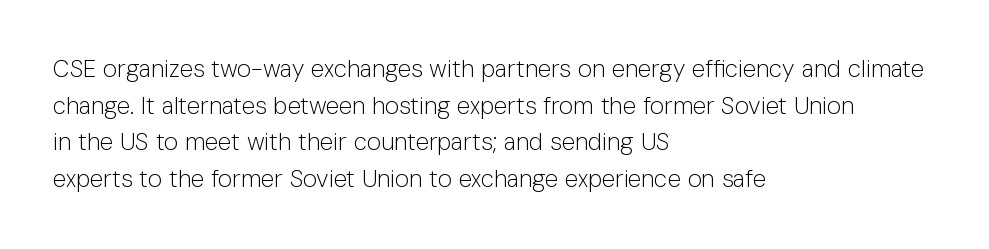
The image shows 24 px text type, upright; set left-aligned, normal line spacing (1.53x), normal letter spacing, not underlined.
